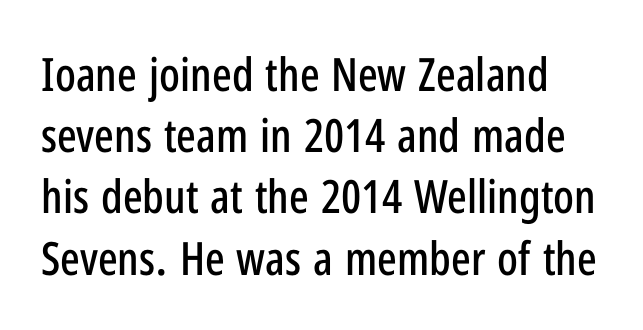
Q: Is the text italic (slanted)? A: No, it is upright.
Q: Is the typeface a serif or a sans-serif typeface? A: Sans-serif.
Q: Is the text underlined? A: No.
Q: Is the spacing between letters normal or unusually wide? A: Normal.
Q: Is the spacing between lines tight, normal or loose? A: Normal.
Q: Width (condensed, normal, or wide)? A: Condensed.
Q: Stroke contrast? A: Low.
Q: x-height? A: Medium.
Q: Monospaced? A: No.
